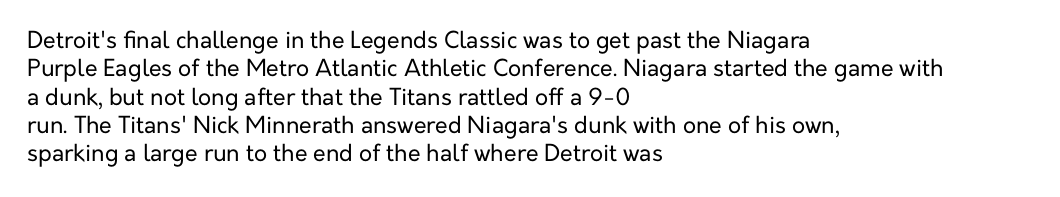
The image shows 23 px text type, upright; set left-aligned, line spacing 1.23x, normal letter spacing, not underlined.
